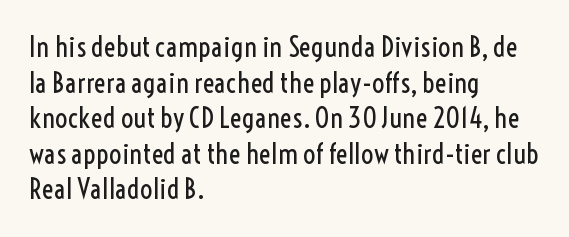
The image shows 28 px regular-weight, condensed sans-serif type, upright; set left-aligned, normal line spacing (1.27x), normal letter spacing, not underlined; a medium x-height.
